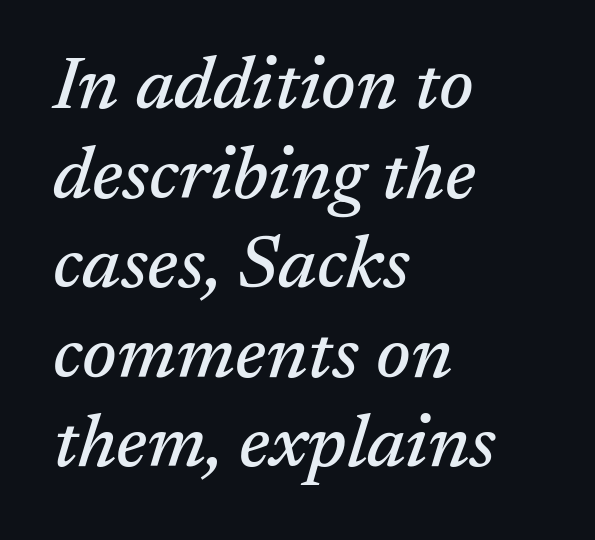
Q: Is the text italic (slanted)? A: Yes, it leans right by about 17 degrees.
Q: Is the typeface a serif or a sans-serif typeface? A: Serif.
Q: Is the text underlined? A: No.
Q: How is the paragraph aligned? A: Left-aligned.
Q: Is the spacing between letters normal or unusually wide? A: Normal.
Q: Width (condensed, normal, or wide)? A: Normal.
Q: Stroke contrast? A: Medium.
Q: x-height? A: Medium.
Q: Monospaced? A: No.
